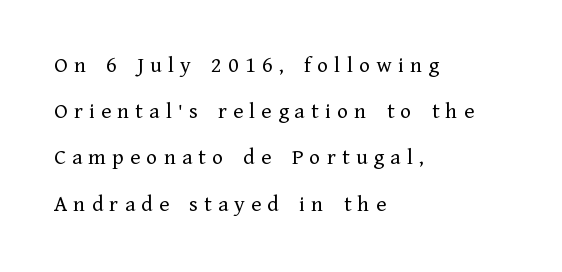
Q: Is the text bold? A: No.
Q: Is the text italic (slanted)? A: No, it is upright.
Q: Is the text underlined? A: No.
Q: How is the paragraph aligned? A: Left-aligned.
Q: Is the spacing between letters normal or unusually wide? A: Unusually wide.
Q: Is the spacing between lines tight, normal or loose? A: Loose.
